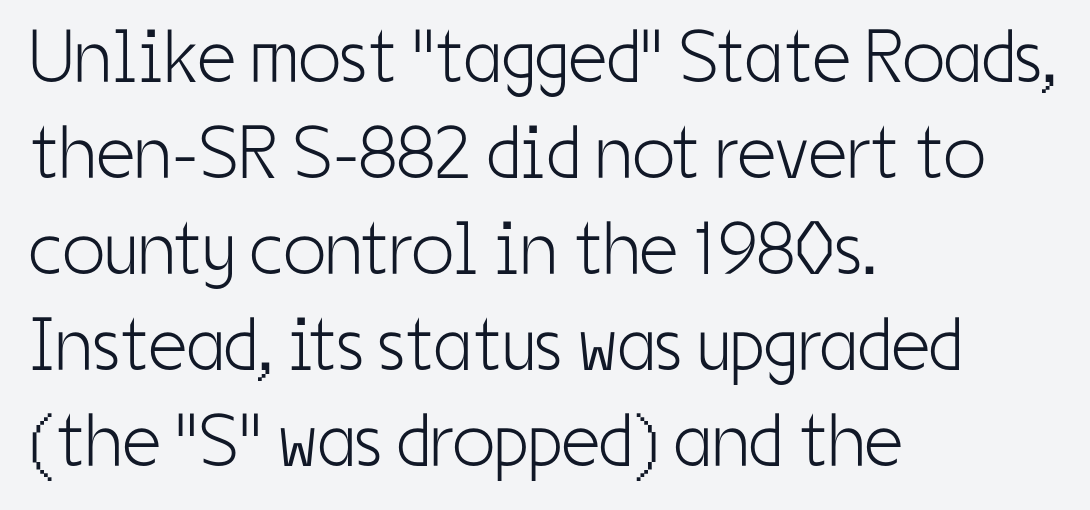
Q: Is the text bold? A: No.
Q: Is the text italic (slanted)? A: No, it is upright.
Q: Is the typeface a serif or a sans-serif typeface? A: Sans-serif.
Q: Is the text underlined? A: No.
Q: How is the paragraph aligned? A: Left-aligned.
Q: Is the spacing between letters normal or unusually wide? A: Normal.
Q: Is the spacing between lines tight, normal or loose? A: Normal.
Q: Width (condensed, normal, or wide)? A: Condensed.
Q: Stroke contrast? A: Low.
Q: x-height? A: Medium.
Q: Monospaced? A: No.
